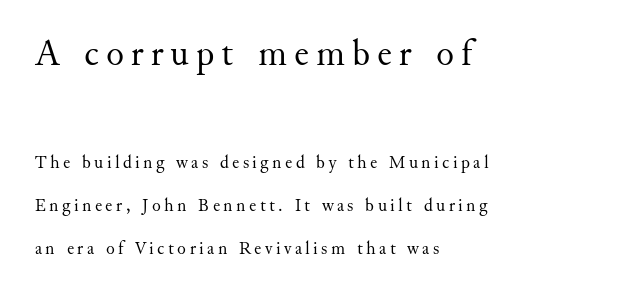
Q: Is the text bold? A: No.
Q: Is the text italic (slanted)? A: No, it is upright.
Q: Is the typeface a serif or a sans-serif typeface? A: Serif.
Q: Is the text underlined? A: No.
Q: How is the paragraph aligned? A: Left-aligned.
Q: Is the spacing between lines tight, normal or loose? A: Loose.
Q: Which block of text is set in a larger size, the first (top) or the second (bottom)? A: The first (top) one.
Q: Width (condensed, normal, or wide)? A: Normal.
Q: Stroke contrast? A: Medium.
Q: x-height? A: Small.
Q: Monospaced? A: No.
